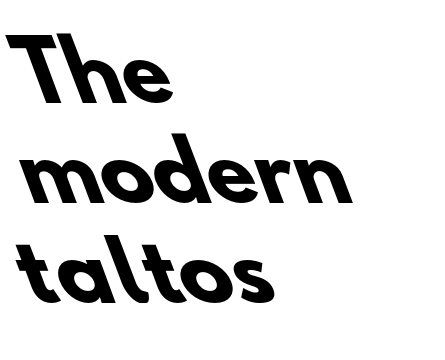
No extra tracking has been applied to these lines. The lines in this sample share a left origin and differ only in where they stop. Plain, unruled lines of type. Classification — sans serif. Horizontal bands of white between lines are of average thickness. Is this a fixed-width face? No — the glyphs have proportional, varying widths.
